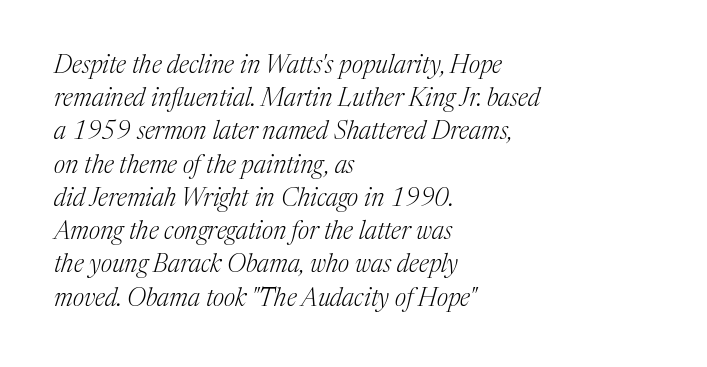
In CSS terms this would be text-align: left. The face used here has a pronounced slope to its letters. Letter spacing: default. Only glyphs here, with clear space below each row. Each new line begins a customary step beneath the previous one. No extra ink here — the face is not bold.
